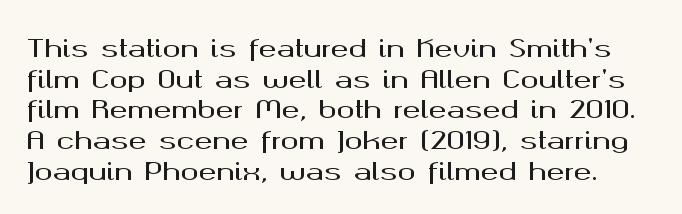
The letters stand straight up with perfectly vertical stems. Summary of vertical rhythm: regular, with standard interline spacing. This rendering features lettering with no underline. Here the glyphs are tracked normally, forming tight word shapes.
